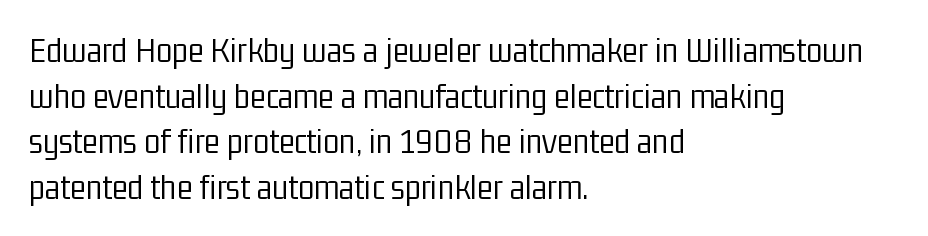
{"serif": "no", "italic": "no", "bold": "no", "weight": "light", "width": "condensed", "stroke_contrast": "low", "x_height": "medium", "monospaced": "no", "underline": "no", "align": "left", "line_spacing_ratio": 1.23, "letter_spacing": "normal", "letter_spacing_em": 0.0, "glyph_px": 37}
